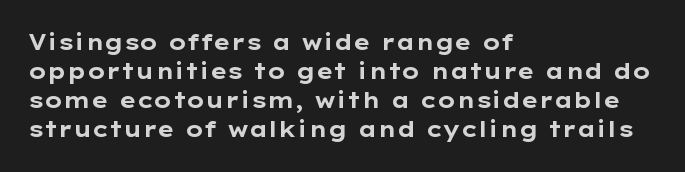
The image shows 22 px bold type, upright; set left-aligned, normal line spacing (1.32x), normal letter spacing, not underlined.
